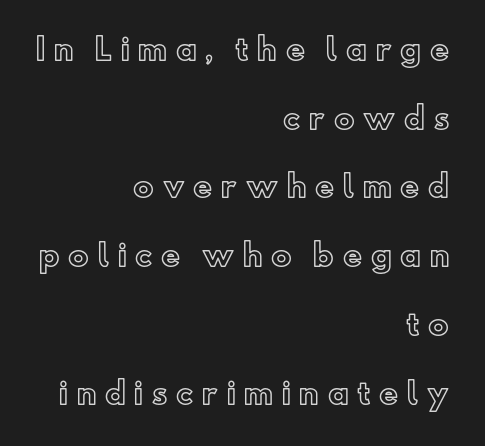
This block would shrink considerably if given ordinary leading; it's expanded now. Is the letter spacing exaggerated? Yes — the characters are pushed far apart. Quick note: not italic, upright. Do the characters align in a grid? No, the font is proportional.
